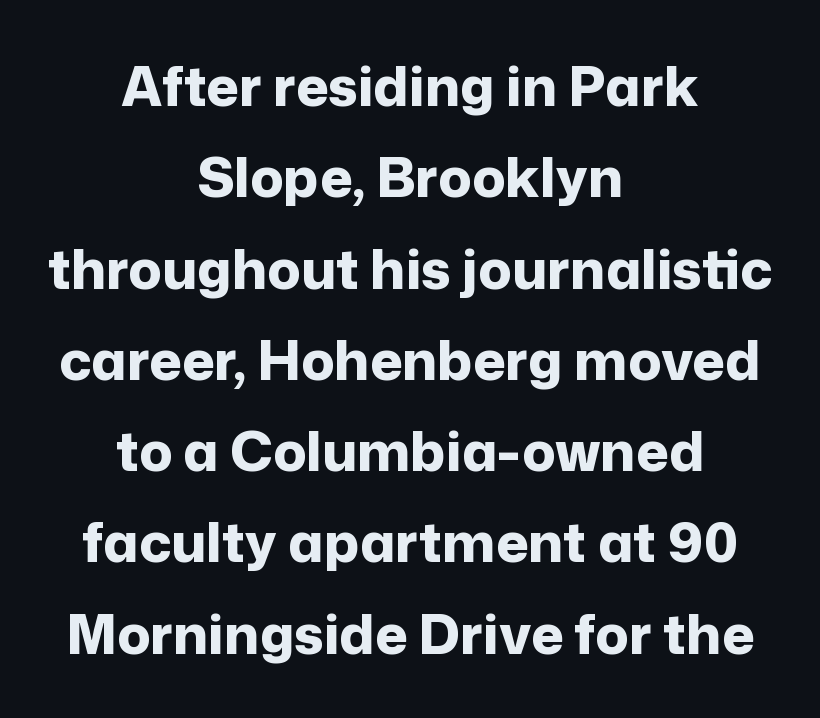
Typographically, this falls in the sans-serif category. This sample has the flowing, uneven cadence of proportional lettering. Line starts and ends both wander, symmetrically. Upright lettering throughout. Does extra space separate the letters? No, they use regular spacing. Typographic density is high because the face is bold.
